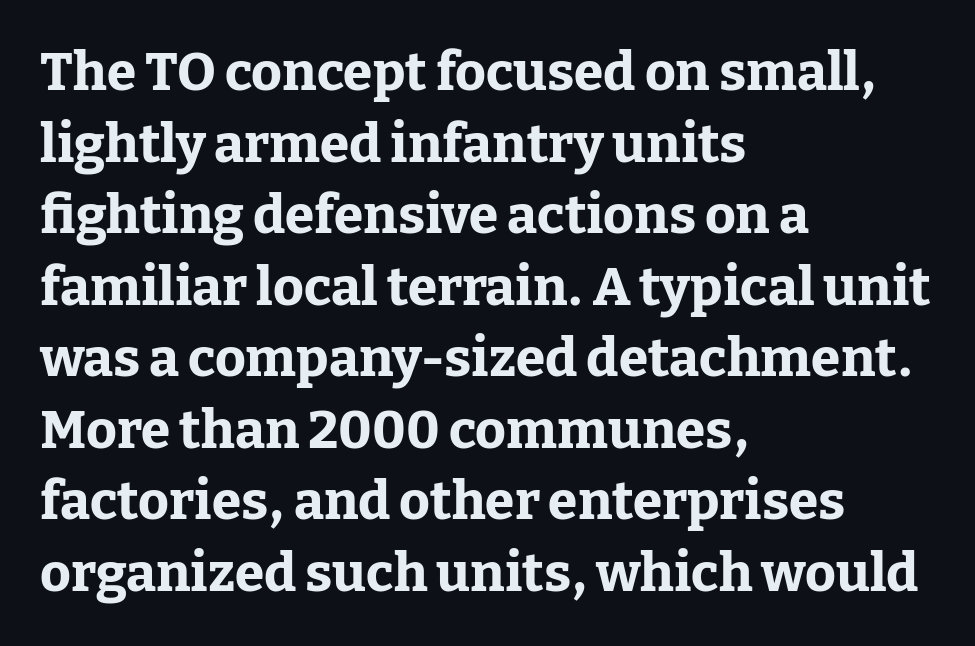
{"serif": "yes", "italic": "no", "bold": "yes", "weight": "bold", "width": "normal", "stroke_contrast": "low", "x_height": "medium", "monospaced": "no", "underline": "no", "align": "left", "line_spacing": "normal", "line_spacing_ratio": 1.35, "letter_spacing": "normal", "letter_spacing_em": 0.0, "glyph_px": 53}
